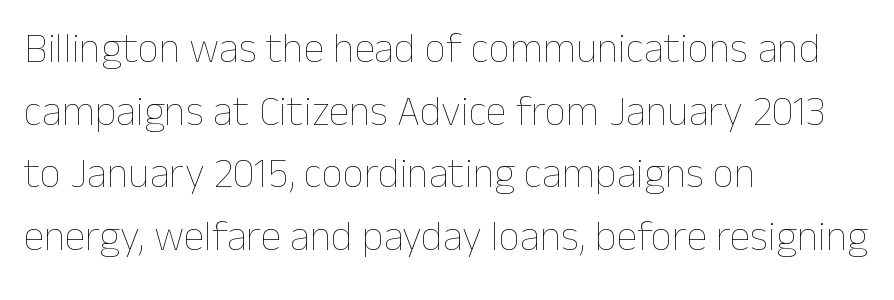
{"italic": "no", "bold": "no", "weight": "thin", "width": "normal", "stroke_contrast": "low", "x_height": "medium", "monospaced": "no", "underline": "no", "align": "left", "line_spacing": "normal", "line_spacing_ratio": 1.49, "letter_spacing": "normal", "letter_spacing_em": 0.0, "glyph_px": 42}
